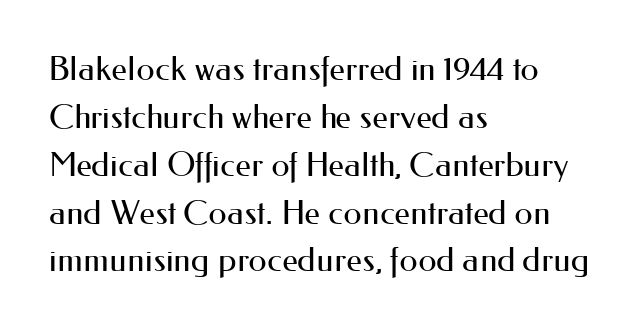
Varying glyph widths throughout — classic text-font behaviour. These glyphs show unthickened strokes, regular width or finer. Nothing sits at the stroke ends, so this counts as sans-serif. Notice how the stems are strictly vertical — no italics here.
